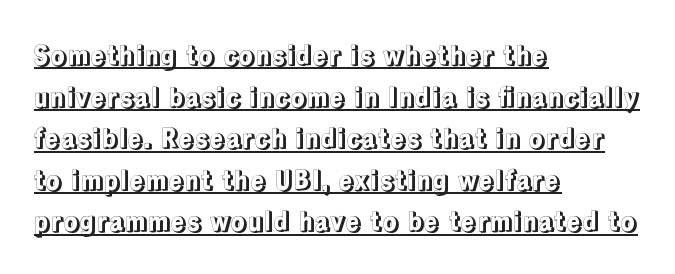
{"italic": "no", "underline": "yes", "align": "left", "line_spacing": "normal", "line_spacing_ratio": 1.6, "letter_spacing": "normal", "letter_spacing_em": 0.0, "glyph_px": 26}
